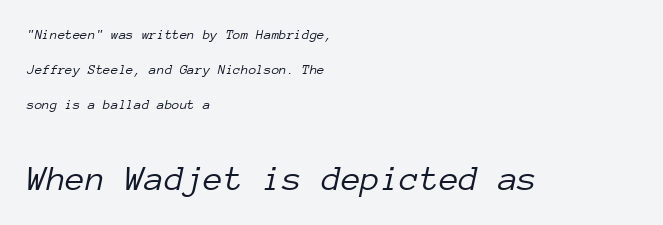
The words here are not underlined. The passage is arranged the way most books set body copy — flush left. The line-height multiplier appears high, well above default. The typography opts for an oblique posture over an upright one. The face used here is rendered with its standard letterfit.
